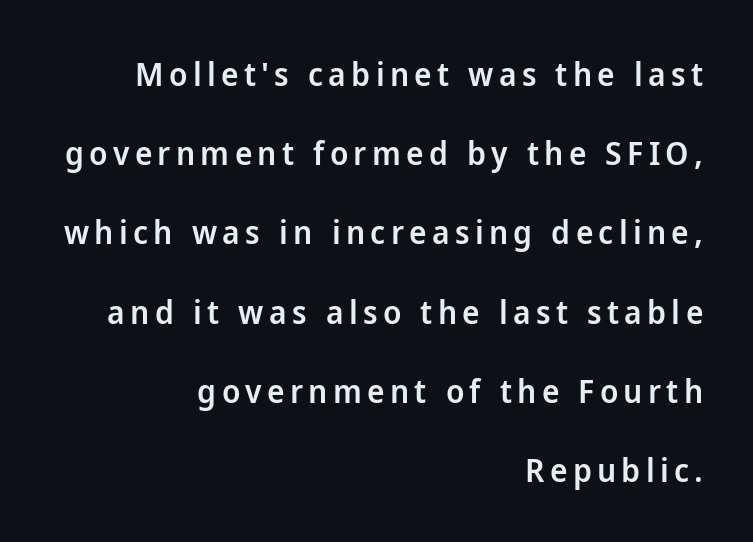
Q: Is the text bold? A: Semi-bold.
Q: Is the text italic (slanted)? A: No, it is upright.
Q: Is the typeface a serif or a sans-serif typeface? A: Sans-serif.
Q: Is the text underlined? A: No.
Q: How is the paragraph aligned? A: Right-aligned.
Q: Is the spacing between lines tight, normal or loose? A: Loose.
Q: Width (condensed, normal, or wide)? A: Normal.
Q: Stroke contrast? A: Low.
Q: x-height? A: Medium.
Q: Monospaced? A: No.
